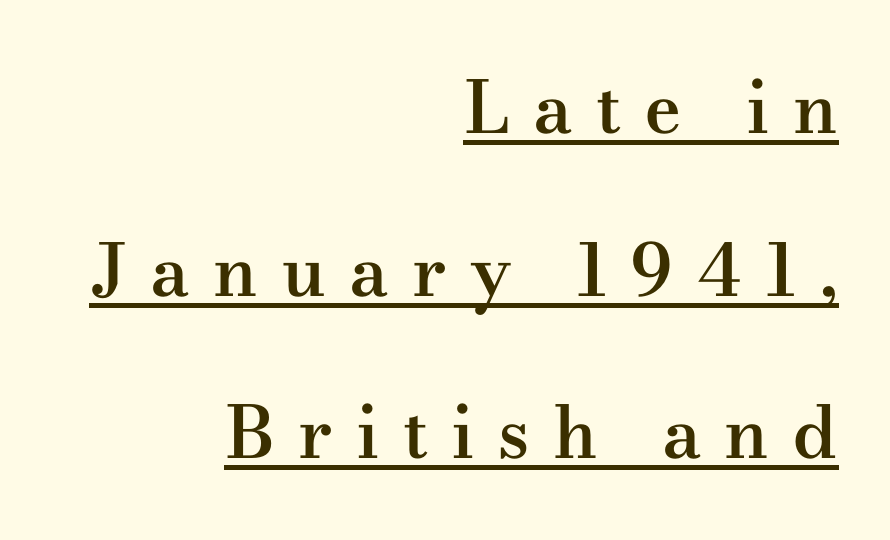
Summary of weight: moderately heavy, a semibold. Interline gaps are noticeably wide in this sample. The rendering uses natural spacing where letterforms have individual widths. The axis of the letterforms is exactly vertical. Yep, those are serifs on the letters. Notice how the passage keeps a crisp vertical edge on the right only.
